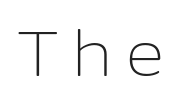
Q: Is the text bold? A: No.
Q: Is the text italic (slanted)? A: No, it is upright.
Q: Is the typeface a serif or a sans-serif typeface? A: Sans-serif.
Q: Is the text underlined? A: No.
Q: Width (condensed, normal, or wide)? A: Normal.
Q: Stroke contrast? A: Low.
Q: x-height? A: Medium.
Q: Monospaced? A: No.
